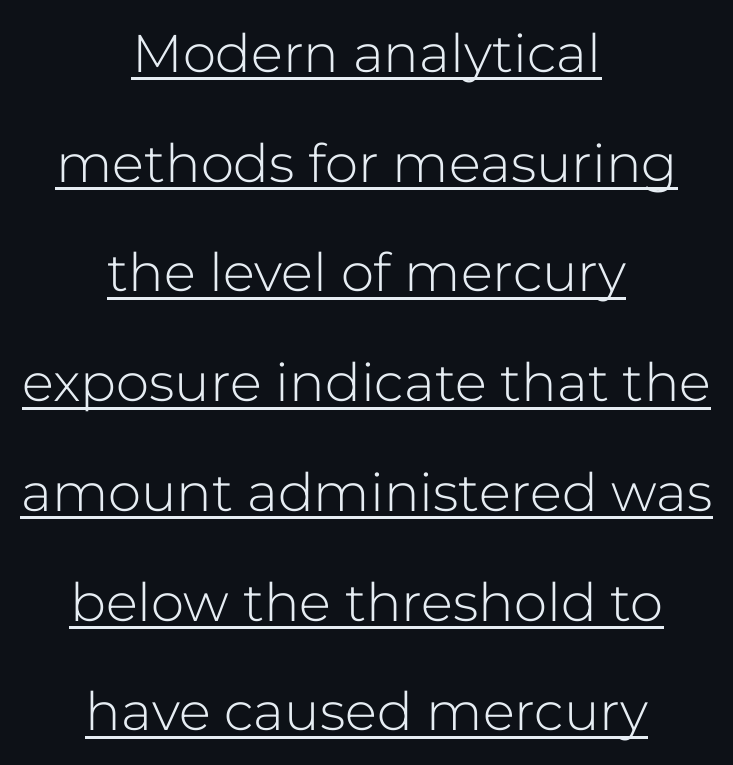
{"serif": "no", "italic": "no", "bold": "no", "weight": "light", "width": "normal", "stroke_contrast": "low", "x_height": "medium", "monospaced": "no", "underline": "yes", "align": "center", "line_spacing": "loose", "line_spacing_ratio": 2.07, "letter_spacing": "normal", "letter_spacing_em": 0.0, "glyph_px": 53}
